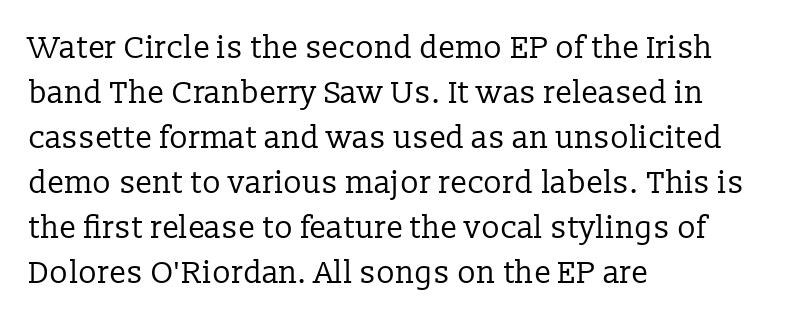
{"serif": "yes", "italic": "no", "bold": "no", "weight": "regular", "width": "normal", "stroke_contrast": "low", "x_height": "medium", "monospaced": "no", "underline": "no", "align": "left", "line_spacing": "normal", "line_spacing_ratio": 1.45, "letter_spacing": "normal", "letter_spacing_em": 0.0, "glyph_px": 31}
